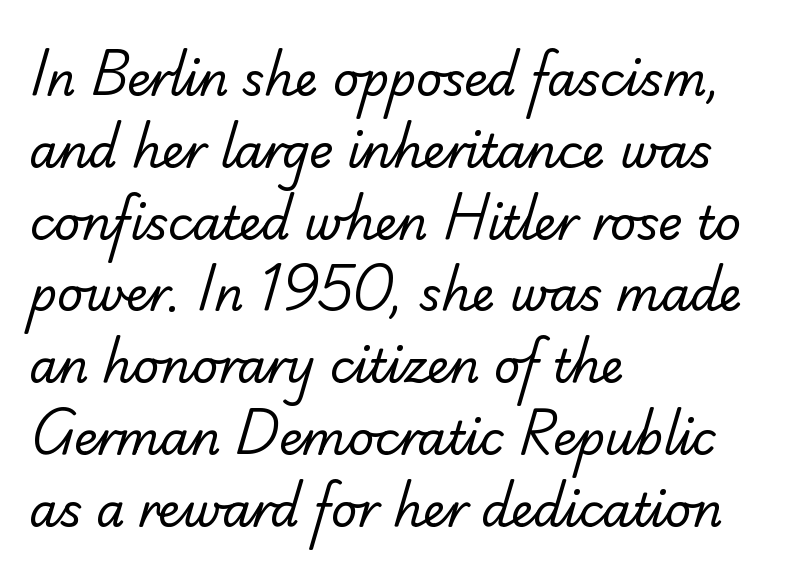
The image shows 46 px regular-weight sans-serif type; set left-aligned, normal line spacing (1.56x), normal letter spacing, not underlined; low stroke contrast and a small x-height.
